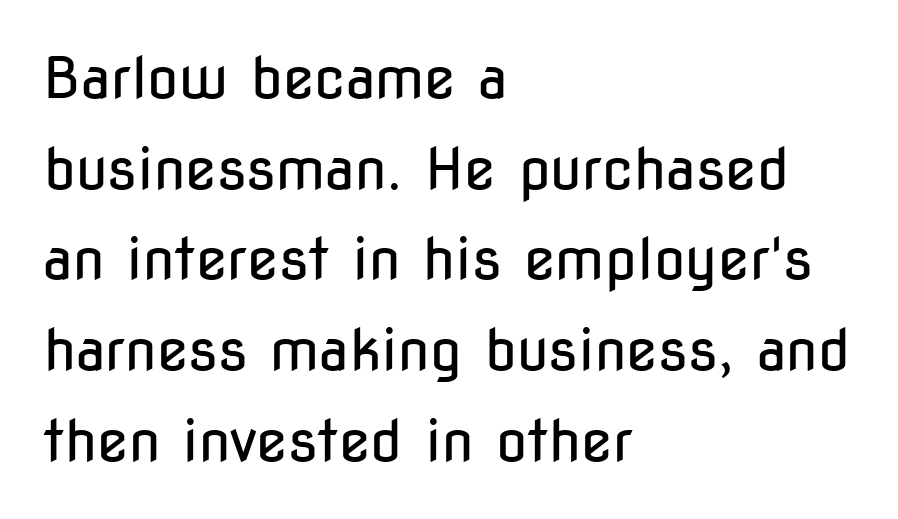
Q: Is the text bold? A: No.
Q: Is the text italic (slanted)? A: No, it is upright.
Q: Is the typeface a serif or a sans-serif typeface? A: Sans-serif.
Q: Is the text underlined? A: No.
Q: How is the paragraph aligned? A: Left-aligned.
Q: Is the spacing between letters normal or unusually wide? A: Normal.
Q: Is the spacing between lines tight, normal or loose? A: Normal.
Q: Width (condensed, normal, or wide)? A: Condensed.
Q: Stroke contrast? A: Low.
Q: x-height? A: Medium.
Q: Monospaced? A: No.
